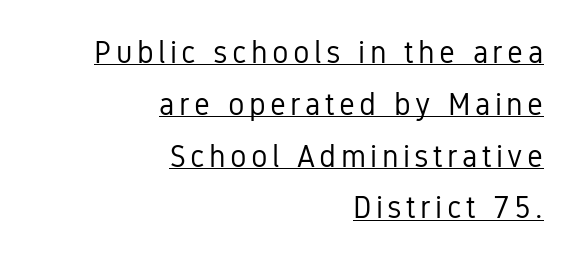
The image shows 31 px regular-weight, condensed sans-serif type, upright; set right-aligned, normal line spacing (1.67x), underlined; low stroke contrast and a medium x-height.
